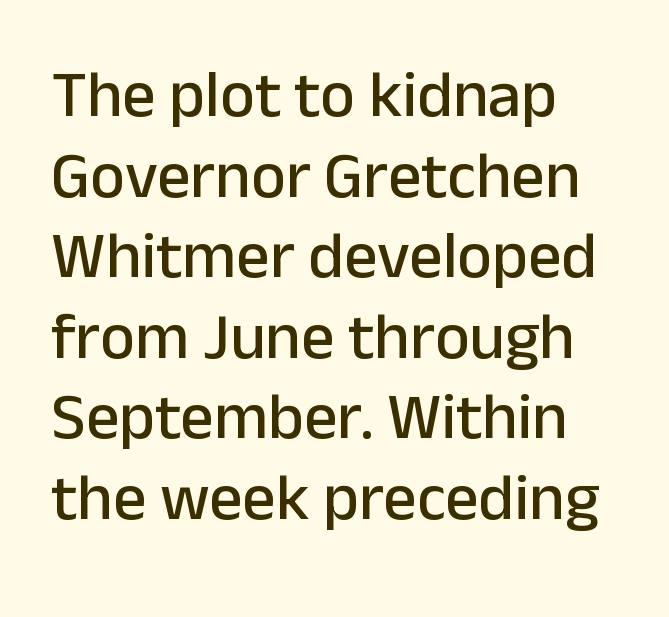
The image shows 66 px sans-serif type, upright; set left-aligned, line spacing 1.22x, normal letter spacing, not underlined; low stroke contrast and a medium x-height.
